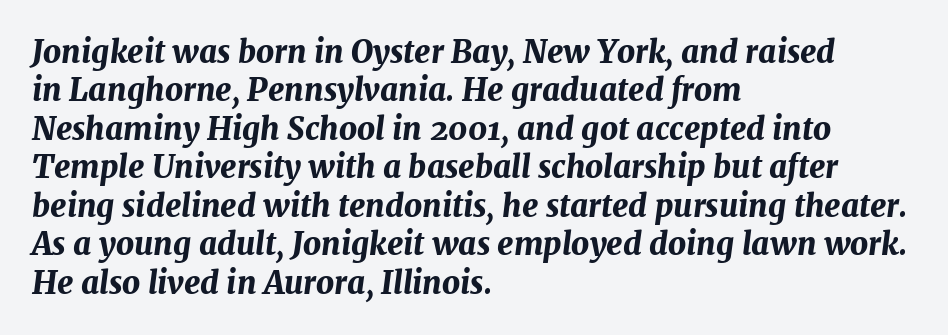
The image shows 31 px bold type, italic (leaning right); set left-aligned, line spacing 1.24x, normal letter spacing, not underlined; medium stroke contrast and a medium x-height.
